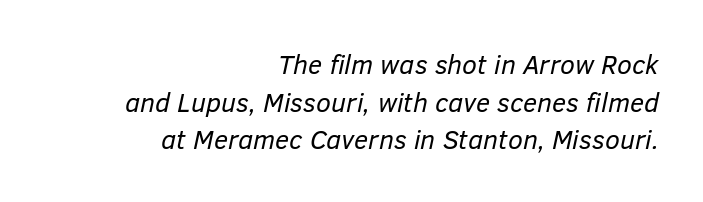
The image shows 27 px text type, italic (leaning right); set right-aligned, normal line spacing (1.39x), normal letter spacing, not underlined.
